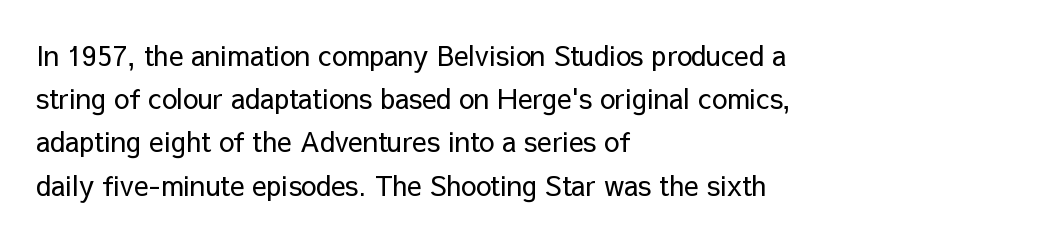
The image shows 27 px text type, upright; set left-aligned, normal line spacing (1.6x), normal letter spacing, not underlined.
